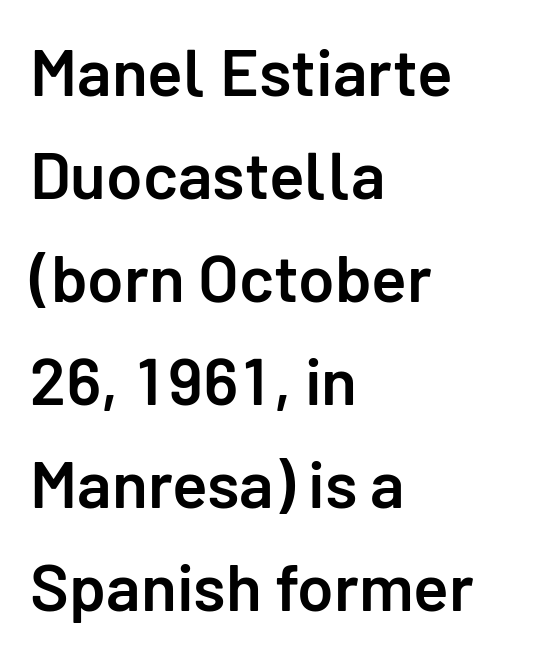
{"serif": "no", "italic": "no", "bold": "semi", "weight": "semibold", "width": "normal", "stroke_contrast": "low", "x_height": "medium", "monospaced": "no", "underline": "no", "align": "left", "line_spacing": "normal", "line_spacing_ratio": 1.56, "letter_spacing": "normal", "letter_spacing_em": 0.0, "glyph_px": 66}
